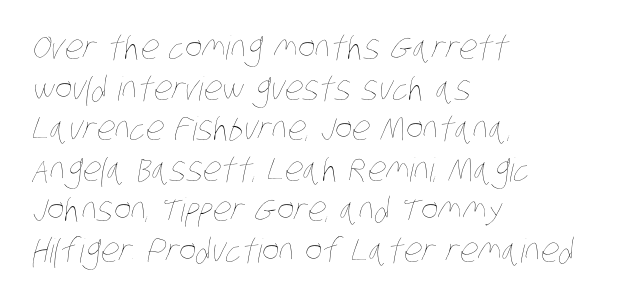
The image shows 33 px thin, condensed type; set left-aligned, line spacing 1.23x, normal letter spacing, not underlined; low stroke contrast and a large x-height.
